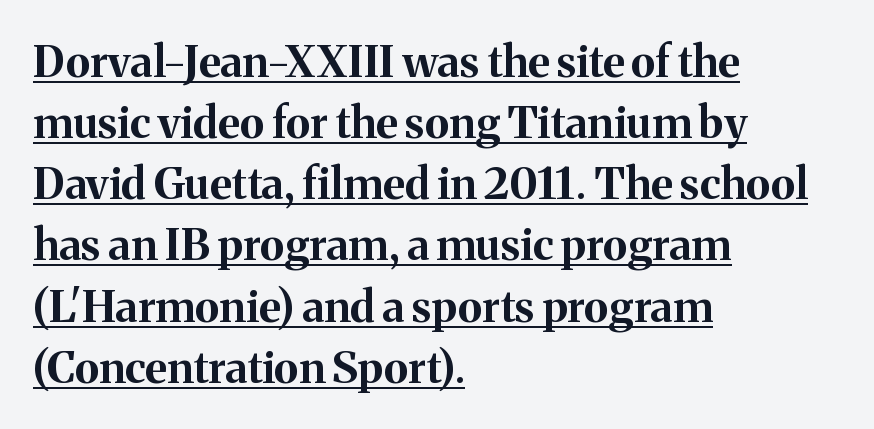
This sample keeps an unexceptional amount of space between lines. What decoration does the sample have? An underline. These lines are composed in type with serifs. Note the varied advance widths — an 'i' is clearly narrower than an 'm'. On the weight axis this lands at bold, roughly 700. The compositor pushed each line to the left boundary.
